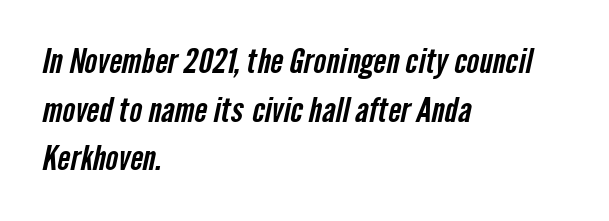
The image shows 34 px condensed sans-serif type; set left-aligned, normal line spacing (1.43x), normal letter spacing, not underlined; low stroke contrast and a medium x-height.
